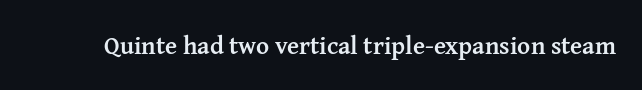
The image shows 25 px bold type, upright; set normal letter spacing, not underlined.
